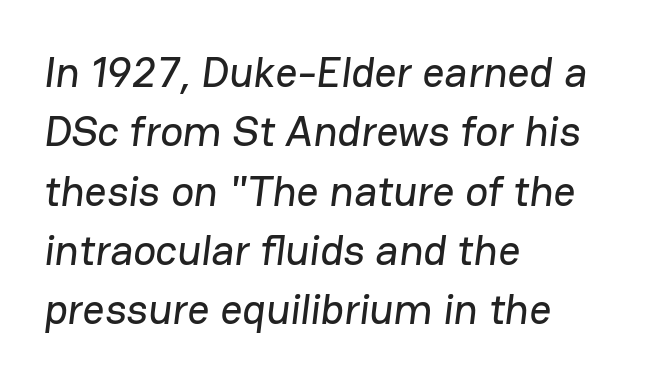
Q: Is the typeface a serif or a sans-serif typeface? A: Sans-serif.
Q: Is the text underlined? A: No.
Q: How is the paragraph aligned? A: Left-aligned.
Q: Is the spacing between letters normal or unusually wide? A: Normal.
Q: Is the spacing between lines tight, normal or loose? A: Normal.
Q: Width (condensed, normal, or wide)? A: Normal.
Q: Stroke contrast? A: Low.
Q: x-height? A: Medium.
Q: Monospaced? A: No.
